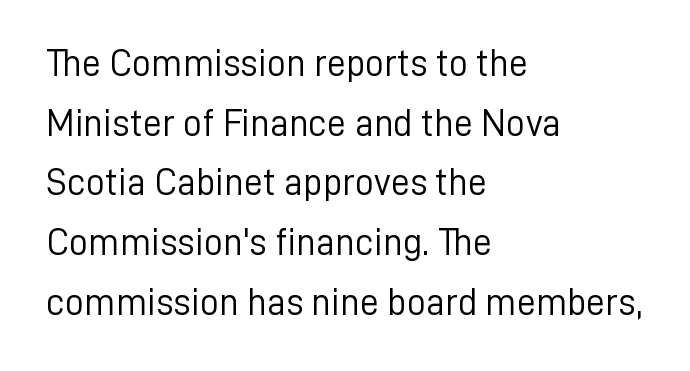
Q: Is the text bold? A: No.
Q: Is the text italic (slanted)? A: No, it is upright.
Q: Is the typeface a serif or a sans-serif typeface? A: Sans-serif.
Q: Is the text underlined? A: No.
Q: How is the paragraph aligned? A: Left-aligned.
Q: Is the spacing between letters normal or unusually wide? A: Normal.
Q: Is the spacing between lines tight, normal or loose? A: Normal.
Q: Width (condensed, normal, or wide)? A: Normal.
Q: Stroke contrast? A: Low.
Q: x-height? A: Medium.
Q: Monospaced? A: No.
